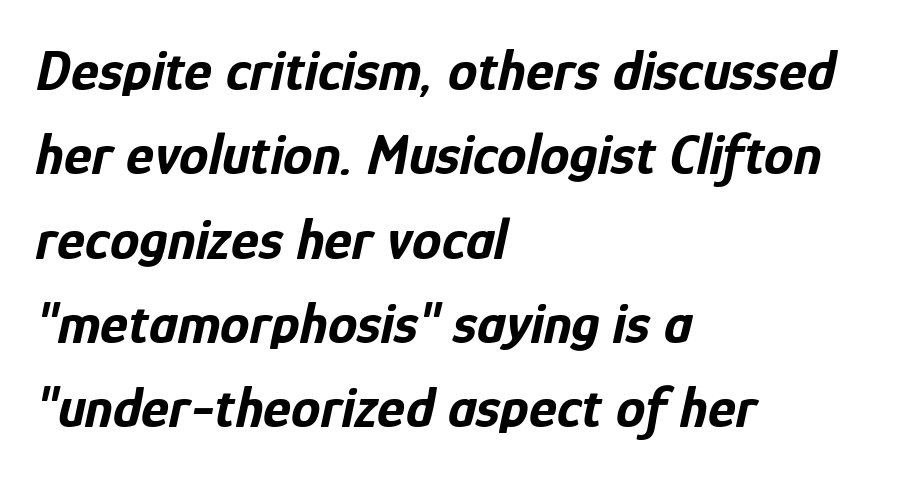
The image shows 59 px bold, condensed type, italic (leaning right); set left-aligned, normal line spacing (1.43x), normal letter spacing, not underlined; low stroke contrast and a medium x-height.
